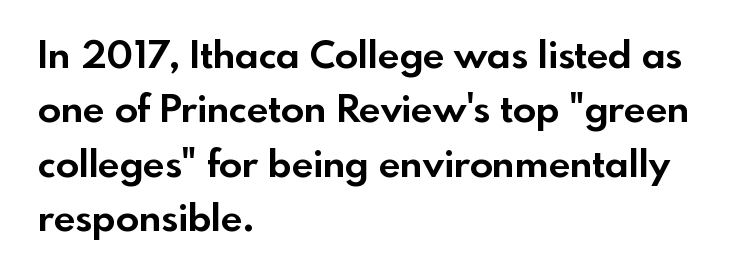
Q: Is the text bold? A: Yes.
Q: Is the text italic (slanted)? A: No, it is upright.
Q: Is the typeface a serif or a sans-serif typeface? A: Sans-serif.
Q: Is the text underlined? A: No.
Q: How is the paragraph aligned? A: Left-aligned.
Q: Is the spacing between letters normal or unusually wide? A: Normal.
Q: Is the spacing between lines tight, normal or loose? A: Normal.
Q: Width (condensed, normal, or wide)? A: Normal.
Q: x-height? A: Small.
Q: Monospaced? A: No.
